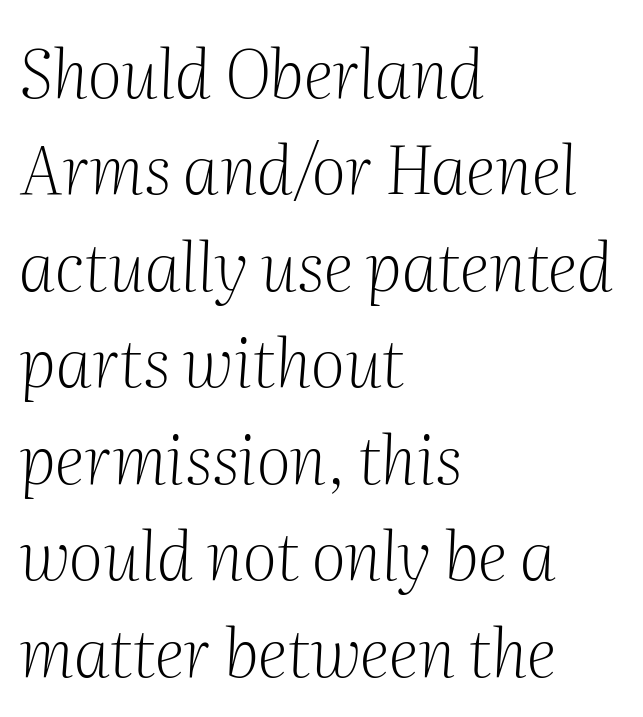
{"serif": "yes", "italic": "yes", "lean": "right", "slant_degrees": 2, "bold": "no", "weight": "light", "width": "normal", "stroke_contrast": "medium", "x_height": "medium", "monospaced": "no", "underline": "no", "align": "left", "line_spacing": "normal", "line_spacing_ratio": 1.44, "letter_spacing": "normal", "letter_spacing_em": 0.0, "glyph_px": 67}
